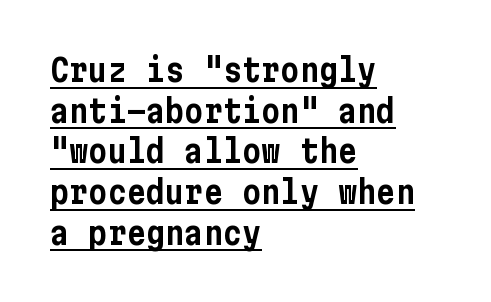
{"serif": "no", "italic": "no", "width": "condensed", "stroke_contrast": "low", "x_height": "medium", "underline": "yes", "align": "left", "line_spacing": "normal", "line_spacing_ratio": 1.27, "letter_spacing": "normal", "letter_spacing_em": 0.0, "glyph_px": 32}
